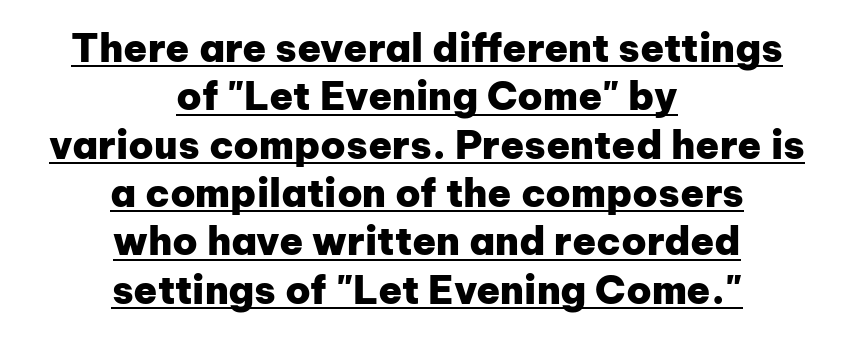
The image shows 39 px heavy sans-serif type, upright; set centered, line spacing 1.24x, normal letter spacing, underlined; low stroke contrast and a medium x-height.
